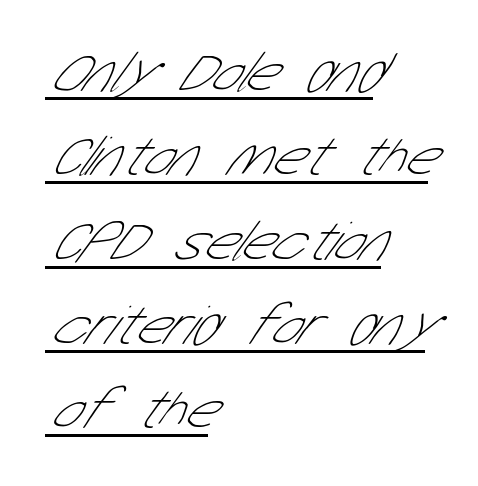
The image shows 57 px thin, condensed sans-serif type; set left-aligned, normal line spacing (1.48x), normal letter spacing, underlined; low stroke contrast and a medium x-height.
